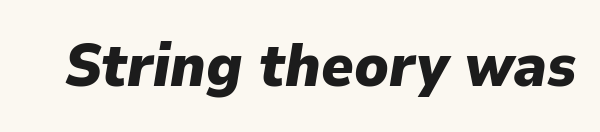
Q: Is the text bold? A: Yes.
Q: Is the text italic (slanted)? A: Yes, it leans right by about 9 degrees.
Q: Is the text underlined? A: No.
Q: Is the spacing between letters normal or unusually wide? A: Normal.
Q: Width (condensed, normal, or wide)? A: Normal.
Q: Stroke contrast? A: Low.
Q: x-height? A: Medium.
Q: Monospaced? A: No.
